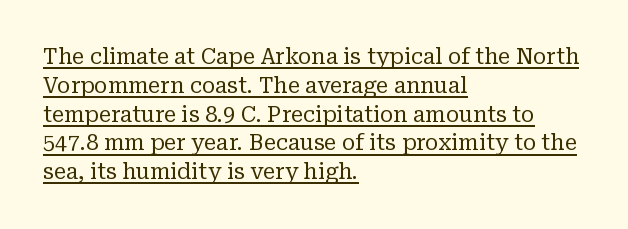
The image shows 22 px text type, upright; set left-aligned, normal line spacing (1.31x), normal letter spacing, underlined.
